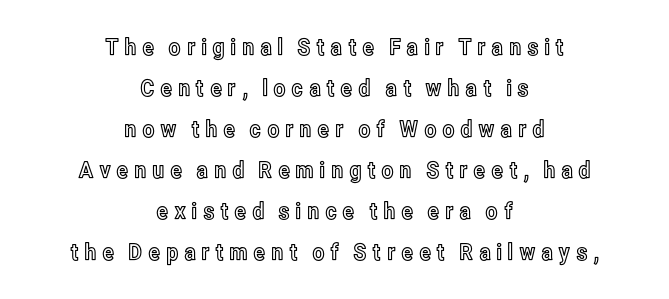
Quick note: not italic, upright. Caption: expanded tracking, letters set apart. If you folded the block vertically in half, each line would mirror itself in length. Any mark beneath the type? The region is blank.
